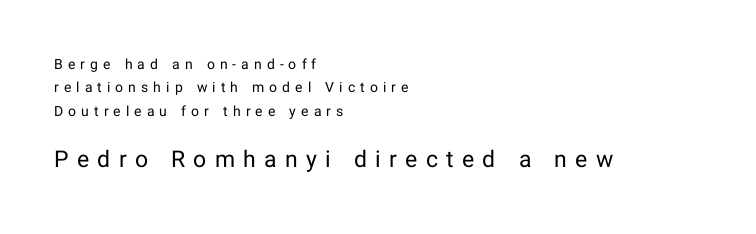
{"italic": "no", "bold": "no", "underline": "no", "align": "left", "line_spacing": "normal", "line_spacing_ratio": 1.67, "letter_spacing": "wide", "letter_spacing_em": 0.36, "larger_block": "second", "size_ratio": 1.64, "glyph_px": 23}
